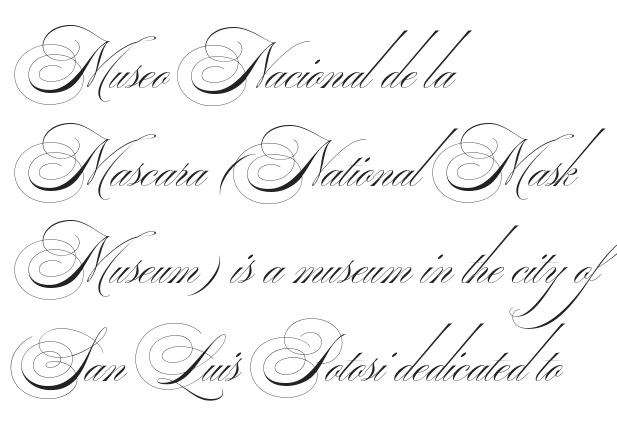
Glance below the letters and you will spot only blank space. These lines are set flush left with a ragged right edge. Spacing verdict: proportional, widths tailored to each character. Normally led — the rows are evenly, conventionally spaced. Nothing heavy about these letters — not bold at all. The letters carry no serifs — their stems end cleanly without finishing strokes.
